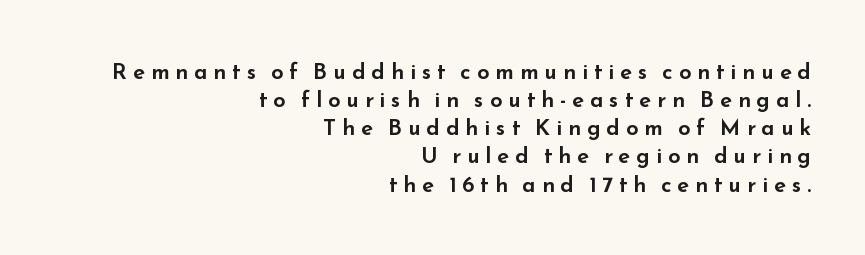
Q: Is the text italic (slanted)? A: No, it is upright.
Q: Is the text underlined? A: No.
Q: How is the paragraph aligned? A: Right-aligned.
Q: Is the spacing between letters normal or unusually wide? A: Unusually wide.
Q: Is the spacing between lines tight, normal or loose? A: Normal.
